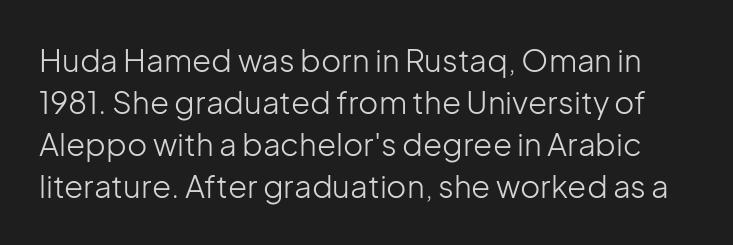
Q: Is the text bold? A: No.
Q: Is the text italic (slanted)? A: No, it is upright.
Q: Is the typeface a serif or a sans-serif typeface? A: Sans-serif.
Q: Is the text underlined? A: No.
Q: Is the spacing between letters normal or unusually wide? A: Normal.
Q: Is the spacing between lines tight, normal or loose? A: Normal.
Q: Width (condensed, normal, or wide)? A: Normal.
Q: Stroke contrast? A: Low.
Q: x-height? A: Medium.
Q: Monospaced? A: No.
